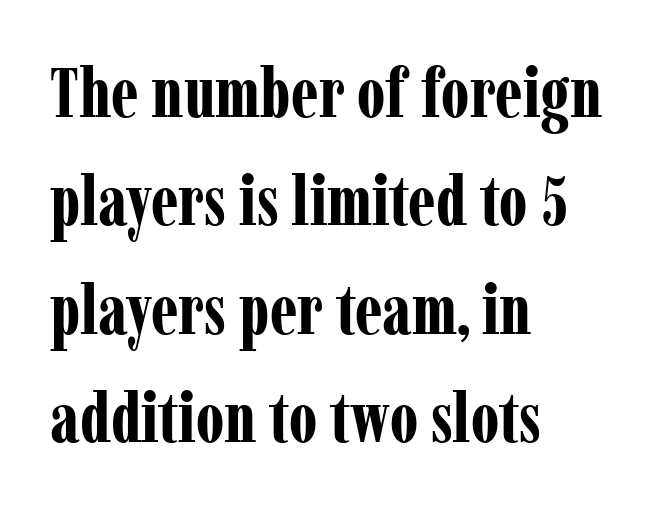
{"serif": "yes", "italic": "no", "bold": "yes", "weight": "bold", "width": "condensed", "stroke_contrast": "low", "x_height": "medium", "monospaced": "no", "underline": "no", "align": "left", "line_spacing": "normal", "line_spacing_ratio": 1.55, "letter_spacing": "normal", "letter_spacing_em": 0.0, "glyph_px": 70}
